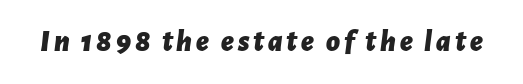
The lettering tilts uniformly, giving the passage an italic look. Think of a printed novel: that variable character pitch is what you see here. Bold? Absolutely — the strokes are thick and heavy. This rendering features lettering with no underline.
